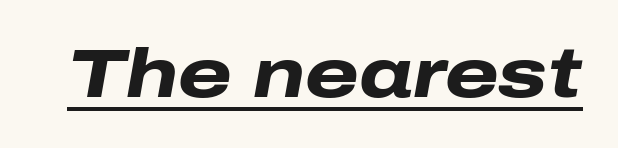
The image shows 69 px heavy, wide type, italic (leaning right); set normal letter spacing, underlined; low stroke contrast and a medium x-height.
